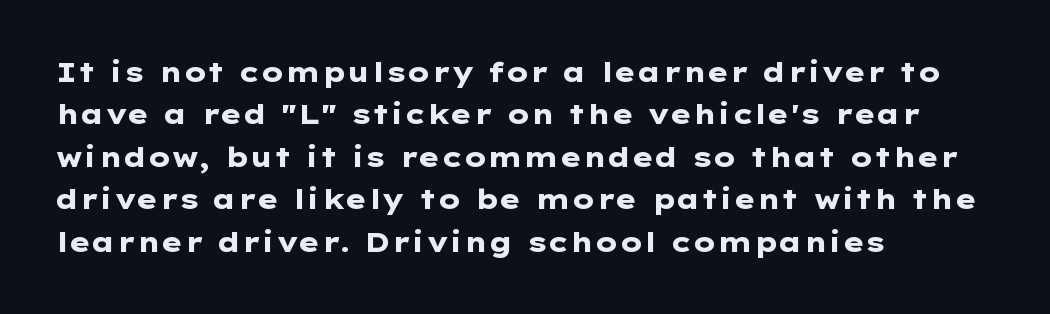
The axis of the letterforms is exactly vertical. The passage is arranged the way most books set body copy — flush left. Beneath every word, the page is bare. Summary of weight: heavy, a full bold. In terms of leading, this rendering sits right in the middle.
